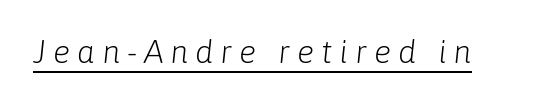
Each letter keeps its own natural width here, so spacing adapts to shape. Underline: present. The letters look calm and open, with moderate or lighter stems. Posture: slanted. The passage shown has open, widely tracked lettering throughout.
